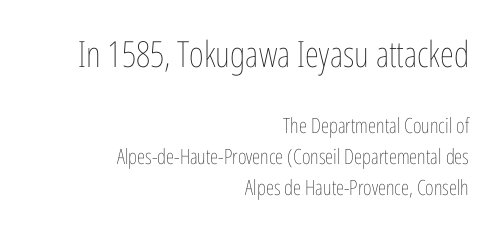
Q: Is the text bold? A: No.
Q: Is the text italic (slanted)? A: No, it is upright.
Q: Is the text underlined? A: No.
Q: How is the paragraph aligned? A: Right-aligned.
Q: Is the spacing between letters normal or unusually wide? A: Normal.
Q: Is the spacing between lines tight, normal or loose? A: Normal.
Q: Which block of text is set in a larger size, the first (top) or the second (bottom)? A: The first (top) one.
Q: Width (condensed, normal, or wide)? A: Condensed.
Q: Stroke contrast? A: Low.
Q: x-height? A: Medium.
Q: Monospaced? A: No.
